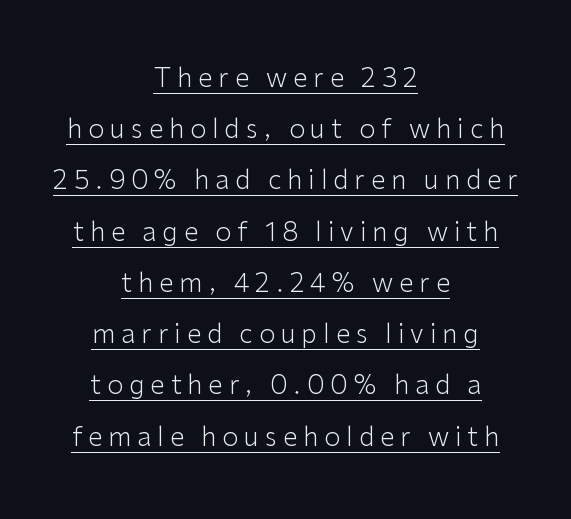
The image shows 26 px text type, upright; set centered, loose line spacing (1.97x), unusually wide letter spacing (+0.23 em), underlined.
